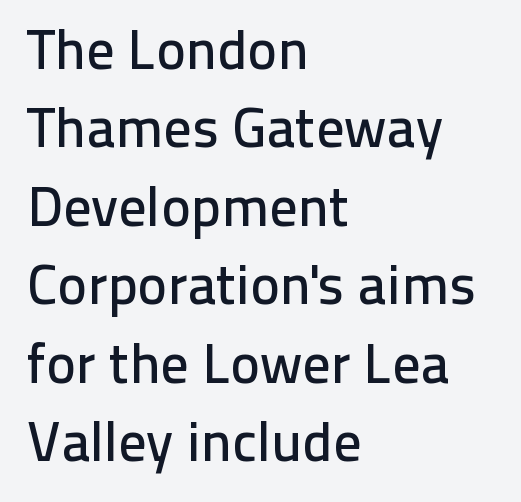
{"serif": "no", "italic": "no", "width": "normal", "stroke_contrast": "low", "x_height": "medium", "monospaced": "no", "underline": "no", "align": "left", "line_spacing": "normal", "line_spacing_ratio": 1.4, "letter_spacing": "normal", "letter_spacing_em": 0.0, "glyph_px": 56}
